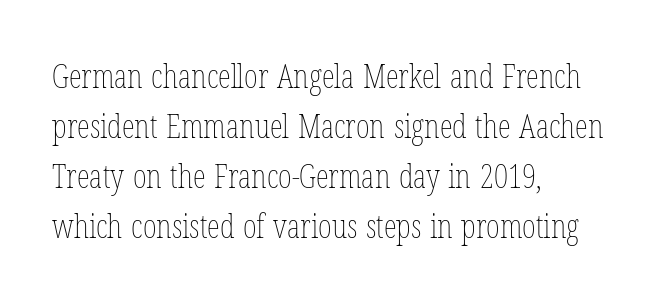
{"italic": "no", "bold": "no", "weight": "thin", "width": "condensed", "stroke_contrast": "low", "x_height": "medium", "monospaced": "no", "underline": "no", "align": "left", "line_spacing": "normal", "line_spacing_ratio": 1.52, "letter_spacing": "normal", "letter_spacing_em": 0.0, "glyph_px": 33}
